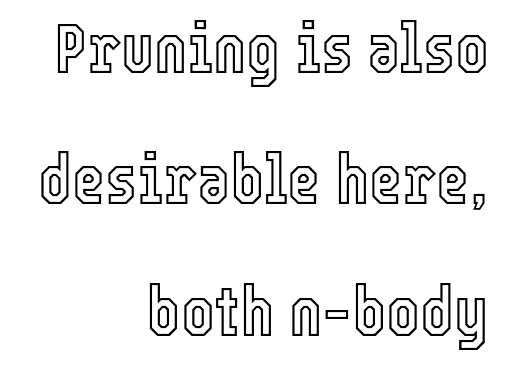
{"italic": "no", "width": "condensed", "x_height": "medium", "monospaced": "no", "underline": "no", "align": "right", "line_spacing_ratio": 1.85, "letter_spacing": "normal", "letter_spacing_em": 0.0, "glyph_px": 71}
